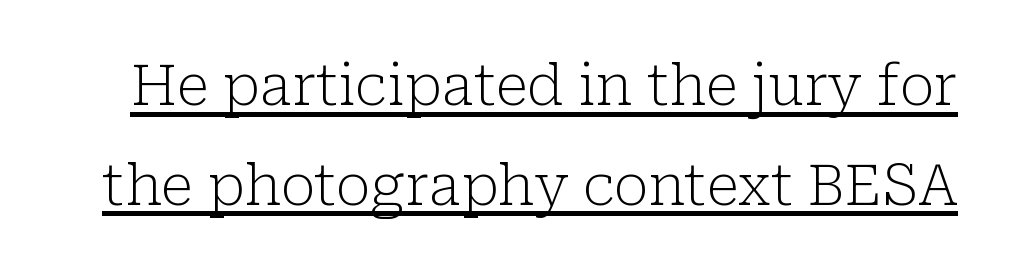
The image shows 57 px light serif type, upright; set line spacing 1.75x, normal letter spacing, underlined; low stroke contrast and a medium x-height.
